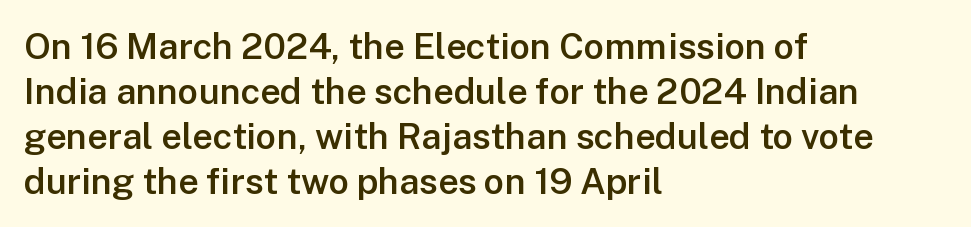
This rendering leaves character spacing at its baseline value. Unlike a traditional serif, this face leaves its strokes unadorned. The leading is moderate, giving the passage an even texture. Note the varied advance widths — an 'i' is clearly narrower than an 'm'.
